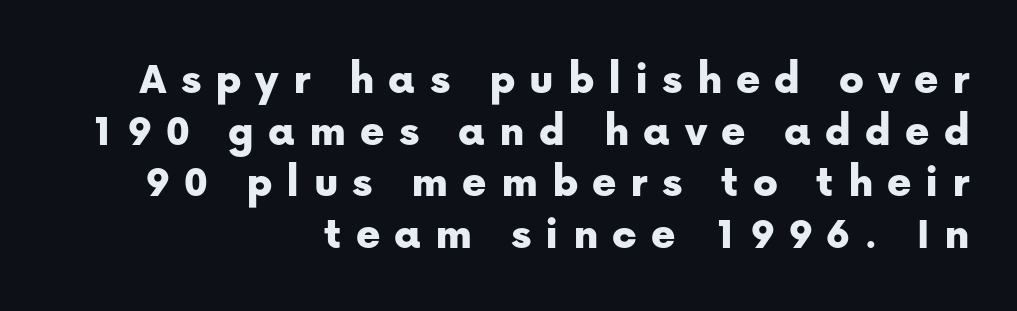
The image shows 46 px sans-serif type, upright; set right-aligned, tight line spacing (1.12x), unusually wide letter spacing (+0.3 em), not underlined; low stroke contrast and a medium x-height.
